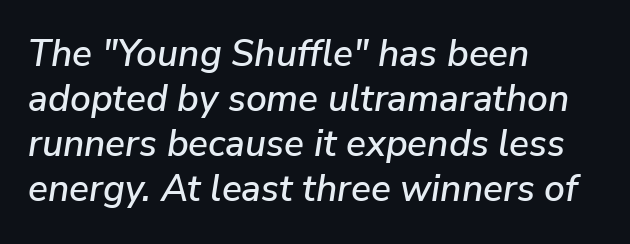
{"italic": "yes", "lean": "right", "slant_degrees": 9, "width": "normal", "stroke_contrast": "low", "x_height": "medium", "monospaced": "no", "underline": "no", "align": "left", "line_spacing_ratio": 1.22, "letter_spacing": "normal", "letter_spacing_em": 0.0, "glyph_px": 37}
